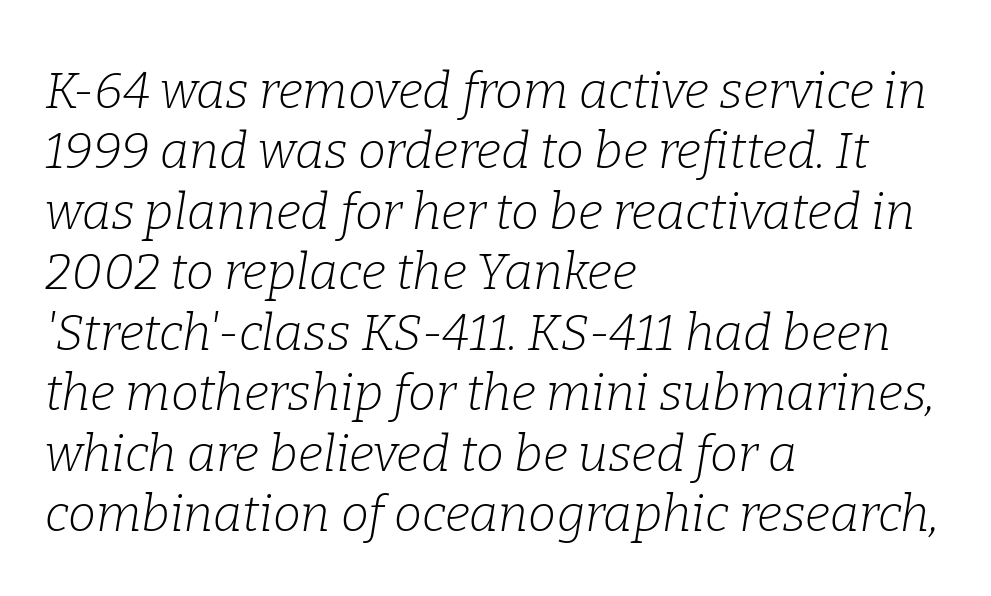
No extra tracking has been applied to these lines. These lines are rendered in a variable-pitch font. The typeface has the unassuming heft of standard copy or less. To sum up the face: it has serifs. Left-aligned paragraph, ragged on the right.
